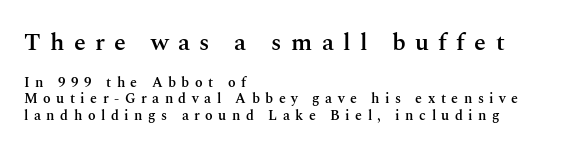
Designer's note — italics off, roman on. How heavy is the stroke? Medium-heavy — a semibold, shy of bold. The rendering anchors every line to the left-hand side. Underline: absent.
